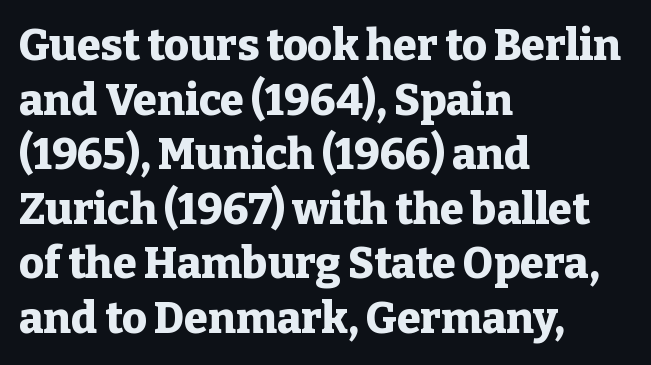
Q: Is the text bold? A: Yes.
Q: Is the text italic (slanted)? A: No, it is upright.
Q: Is the typeface a serif or a sans-serif typeface? A: Serif.
Q: Is the text underlined? A: No.
Q: How is the paragraph aligned? A: Left-aligned.
Q: Is the spacing between letters normal or unusually wide? A: Normal.
Q: Is the spacing between lines tight, normal or loose? A: Normal.
Q: Width (condensed, normal, or wide)? A: Normal.
Q: Stroke contrast? A: Low.
Q: x-height? A: Medium.
Q: Monospaced? A: No.
